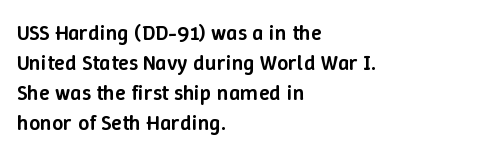
Q: Is the text bold? A: Semi-bold.
Q: Is the text italic (slanted)? A: No, it is upright.
Q: Is the text underlined? A: No.
Q: How is the paragraph aligned? A: Left-aligned.
Q: Is the spacing between letters normal or unusually wide? A: Normal.
Q: Is the spacing between lines tight, normal or loose? A: Normal.
